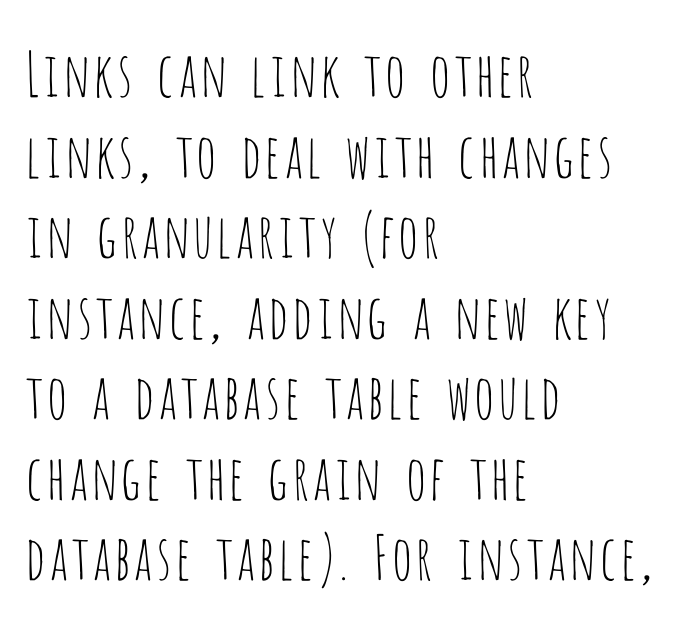
Examine the stroke ends and you'll find no serifs. A typesetter would call this proportional, since set widths differ per character. The space between consecutive lines is moderate. A quiet, ordinary-to-light weight characterises the typeface.
